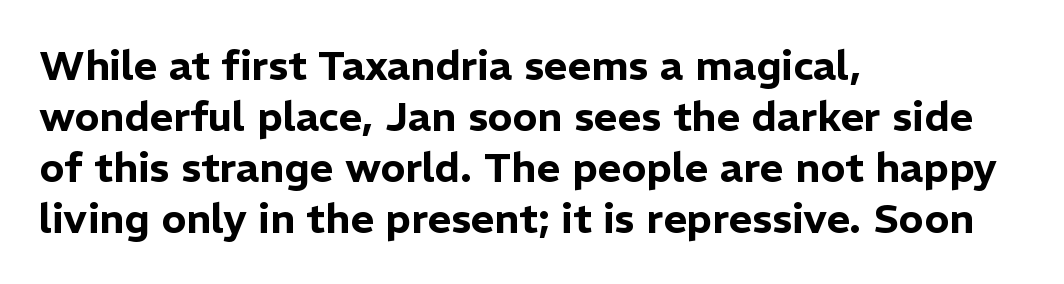
Just letters on the line, the space beneath them empty. A student would call this left alignment; a typographer would say flush left, rag right. Varying glyph widths throughout — classic text-font behaviour. Honestly, the letter spacing is just normal — you wouldn't notice it. The lettering stays uniformly vertical, giving the passage a roman look.
